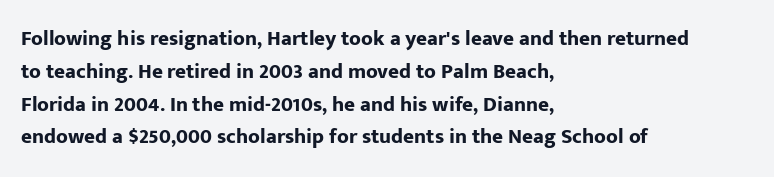
{"italic": "no", "bold": "yes", "underline": "no", "align": "left", "line_spacing": "normal", "line_spacing_ratio": 1.56, "letter_spacing": "normal", "letter_spacing_em": 0.0, "glyph_px": 21}
